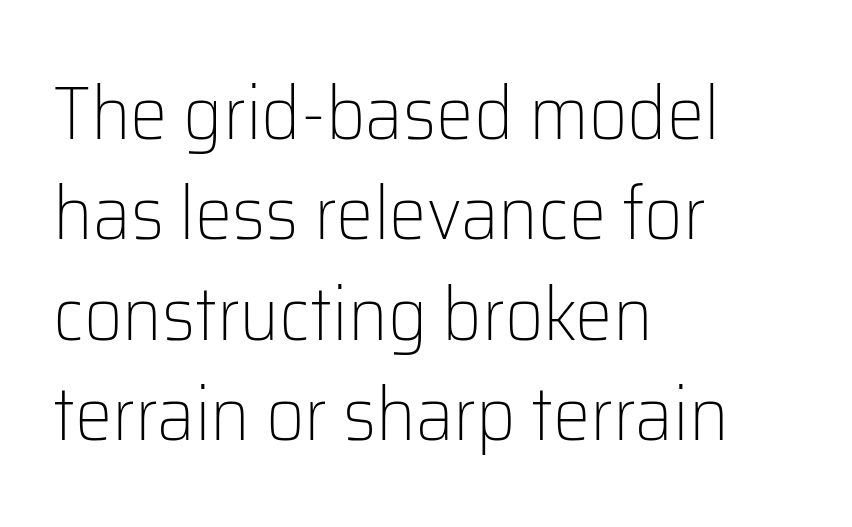
The image shows 75 px light sans-serif type, upright; set left-aligned, normal line spacing (1.34x), normal letter spacing, not underlined; low stroke contrast and a medium x-height.
